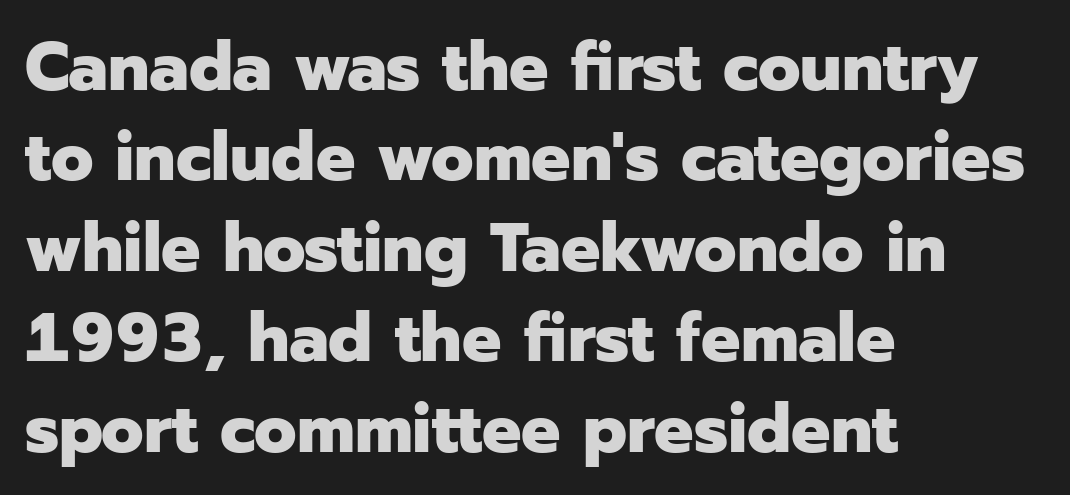
The image shows 69 px heavy sans-serif type, upright; set left-aligned, normal line spacing (1.31x), normal letter spacing, not underlined; low stroke contrast and a medium x-height.
